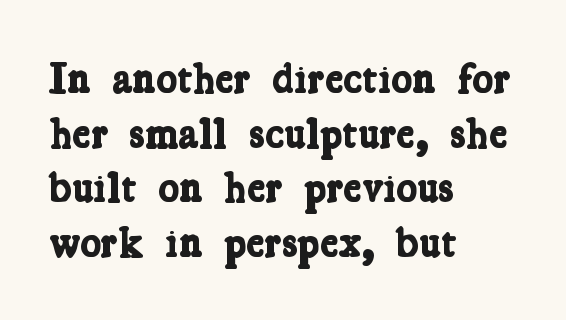
The image shows 44 px bold, condensed serif type; set left-aligned, line spacing 1.24x, normal letter spacing, not underlined; low stroke contrast and a medium x-height.
